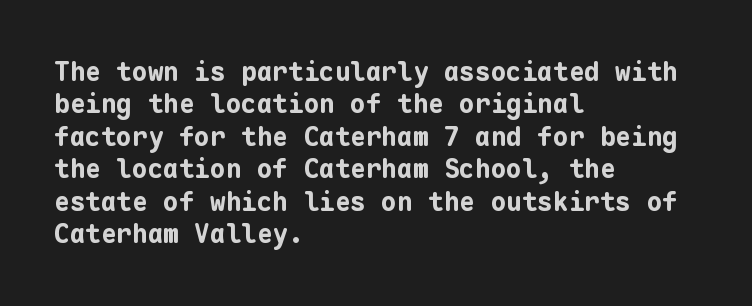
Q: Is the text bold? A: Yes.
Q: Is the text italic (slanted)? A: No, it is upright.
Q: Is the text underlined? A: No.
Q: How is the paragraph aligned? A: Left-aligned.
Q: Is the spacing between letters normal or unusually wide? A: Normal.
Q: Is the spacing between lines tight, normal or loose? A: Normal.
